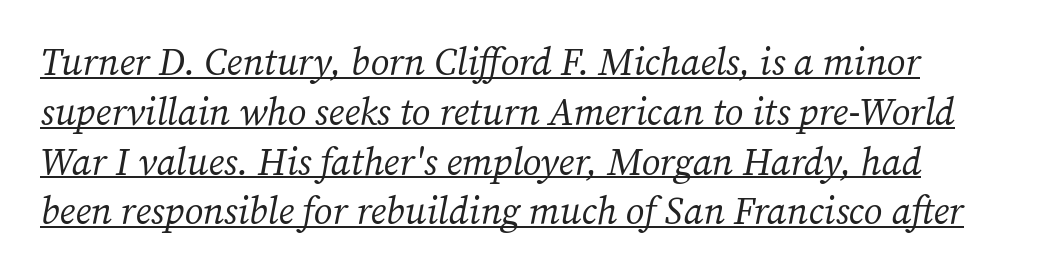
The image shows 38 px regular-weight serif type, italic (leaning right); set normal line spacing (1.31x), normal letter spacing, underlined; medium stroke contrast and a medium x-height.
